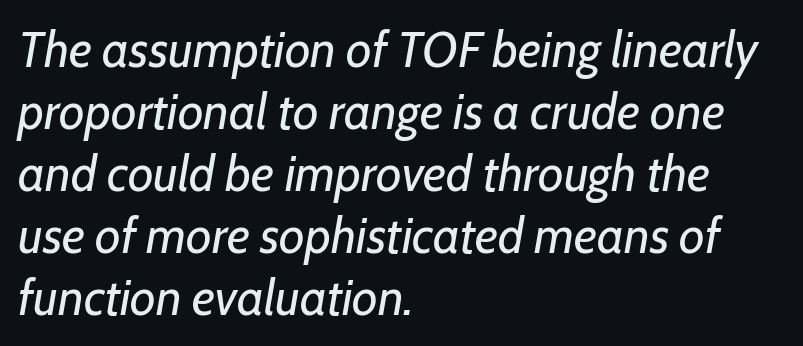
The image shows 50 px regular-weight type, italic (leaning right); set left-aligned, line spacing 1.24x, normal letter spacing, not underlined; low stroke contrast and a medium x-height.
